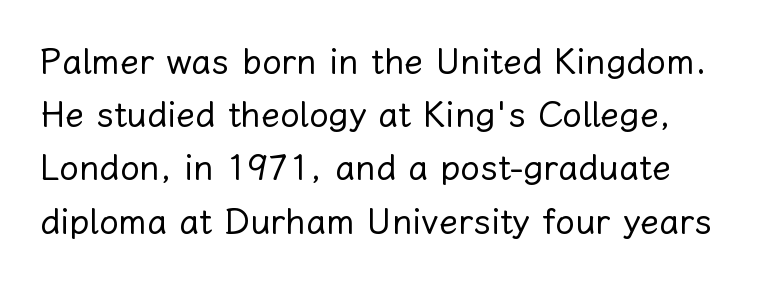
You could call the tracking neutral — neither tight nor loose. Heft: none added — not bold. Italic? Not at all — the glyphs are vertical. A typesetter would call this proportional, since set widths differ per character. The lines are quadded left.
